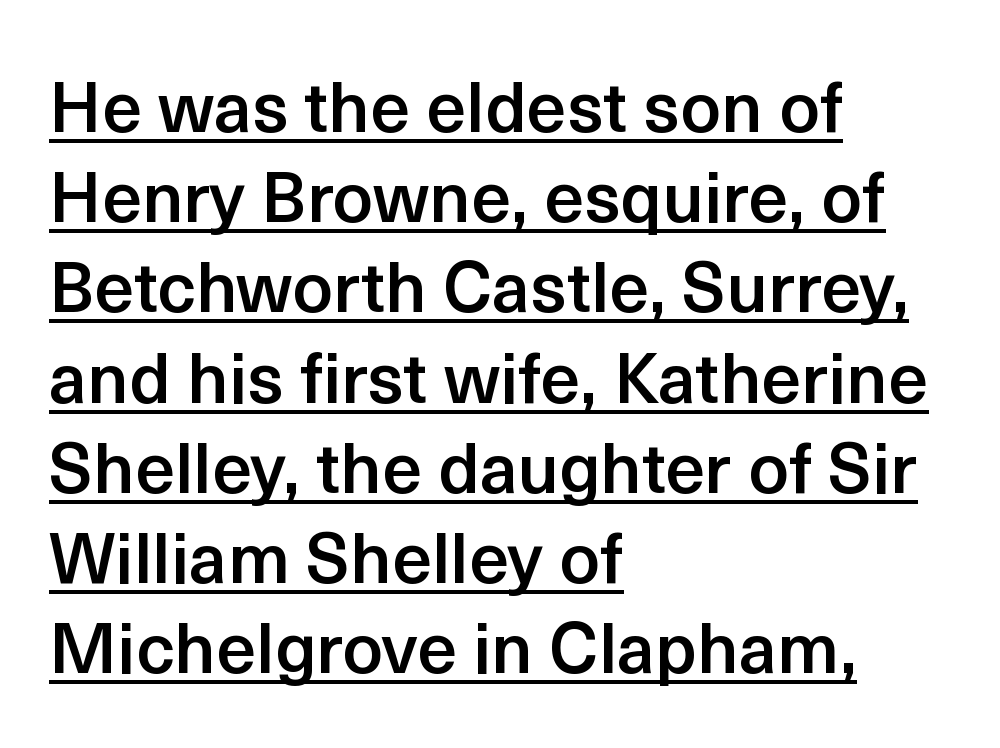
The image shows 71 px semibold sans-serif type, upright; set left-aligned, normal line spacing (1.27x), normal letter spacing, underlined; a medium x-height.
